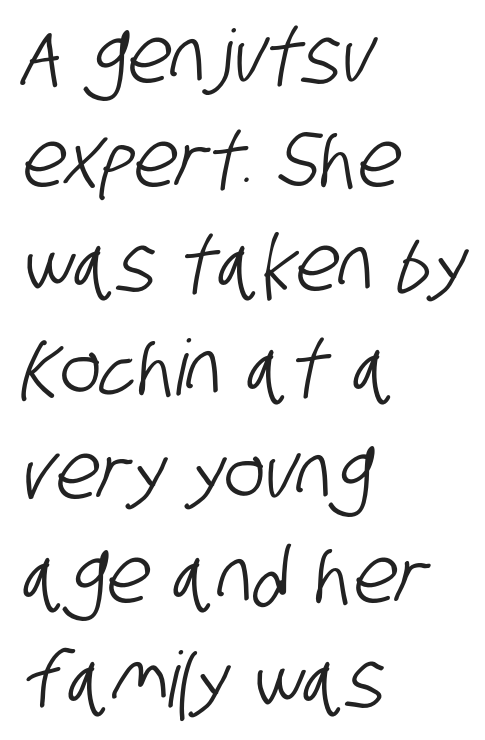
The image shows 77 px condensed sans-serif type; set left-aligned, normal line spacing (1.35x), normal letter spacing, not underlined; low stroke contrast and a large x-height.
